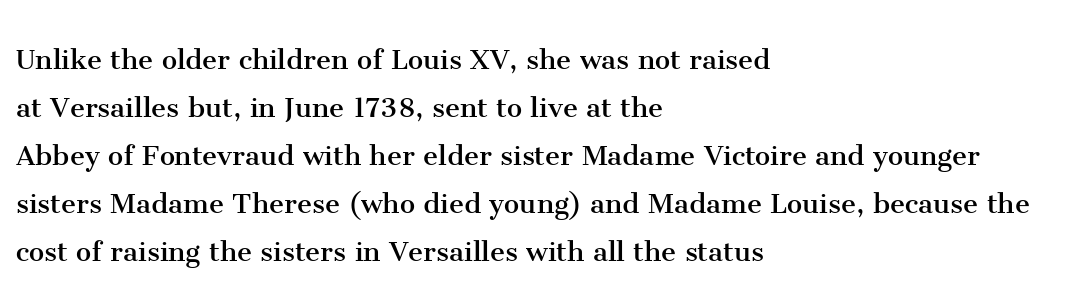
Q: Is the text bold? A: No.
Q: Is the text italic (slanted)? A: No, it is upright.
Q: Is the typeface a serif or a sans-serif typeface? A: Serif.
Q: Is the text underlined? A: No.
Q: How is the paragraph aligned? A: Left-aligned.
Q: Is the spacing between letters normal or unusually wide? A: Normal.
Q: Is the spacing between lines tight, normal or loose? A: Normal.
Q: Width (condensed, normal, or wide)? A: Normal.
Q: Stroke contrast? A: Medium.
Q: x-height? A: Medium.
Q: Monospaced? A: No.
